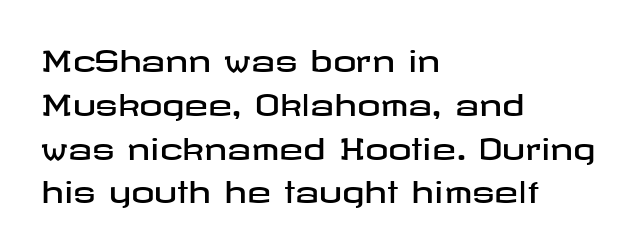
Q: Is the text italic (slanted)? A: No, it is upright.
Q: Is the typeface a serif or a sans-serif typeface? A: Sans-serif.
Q: Is the text underlined? A: No.
Q: How is the paragraph aligned? A: Left-aligned.
Q: Is the spacing between letters normal or unusually wide? A: Normal.
Q: Is the spacing between lines tight, normal or loose? A: Normal.
Q: Width (condensed, normal, or wide)? A: Wide.
Q: Stroke contrast? A: Low.
Q: x-height? A: Medium.
